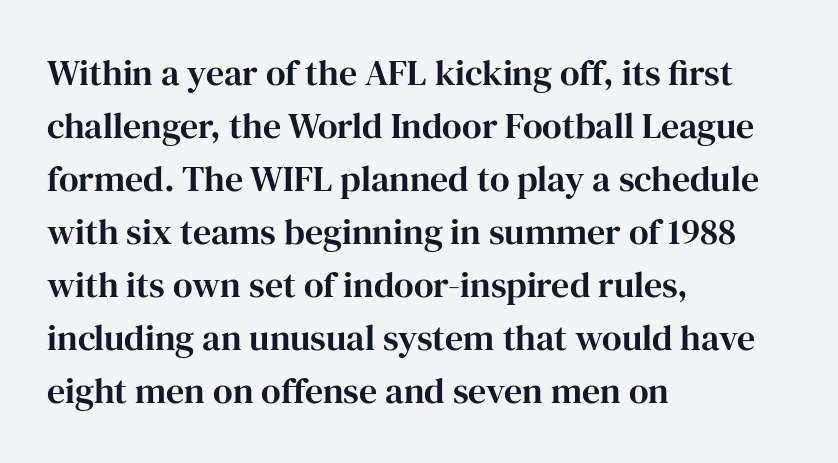
The image shows 36 px serif type, upright; set left-aligned, normal line spacing (1.47x), normal letter spacing, not underlined; high stroke contrast and a medium x-height.
